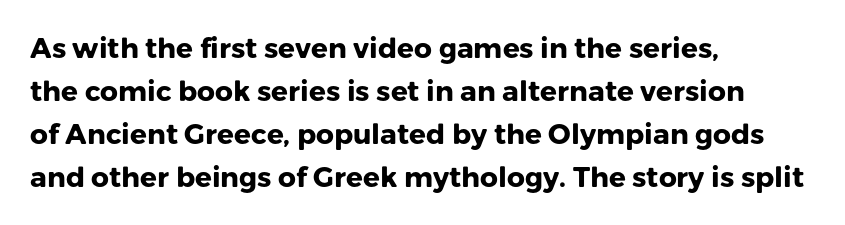
{"serif": "no", "italic": "no", "bold": "yes", "weight": "heavy", "width": "normal", "stroke_contrast": "low", "x_height": "medium", "monospaced": "no", "underline": "no", "align": "left", "line_spacing": "normal", "line_spacing_ratio": 1.53, "letter_spacing": "normal", "letter_spacing_em": 0.0, "glyph_px": 28}
